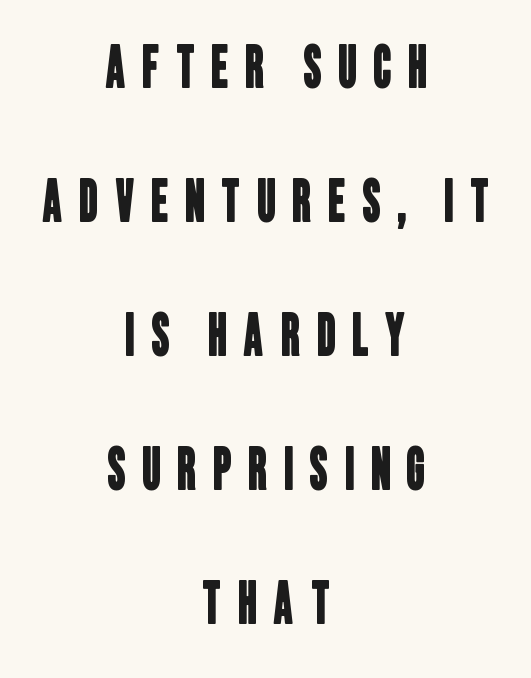
Proportional: the letters do not fall into vertical columns. A great deal of white space separates one row of letters from the next. Serifs: no, the terminals of the letterforms are clean. The text block is weighted toward neither margin, spreading evenly from the middle.
